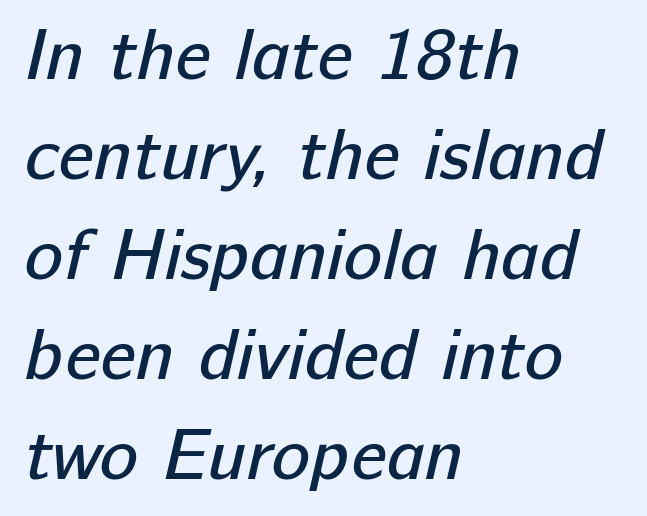
Q: Is the text bold? A: No.
Q: Is the typeface a serif or a sans-serif typeface? A: Sans-serif.
Q: Is the text underlined? A: No.
Q: How is the paragraph aligned? A: Left-aligned.
Q: Is the spacing between letters normal or unusually wide? A: Normal.
Q: Is the spacing between lines tight, normal or loose? A: Normal.
Q: Width (condensed, normal, or wide)? A: Normal.
Q: Stroke contrast? A: Low.
Q: x-height? A: Medium.
Q: Monospaced? A: No.
